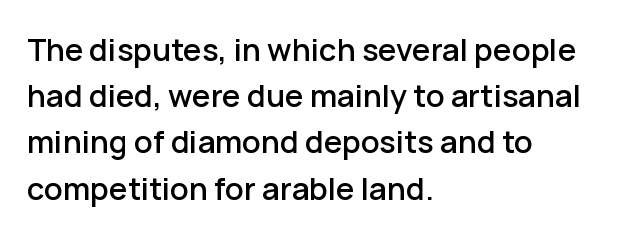
{"serif": "no", "italic": "no", "width": "normal", "stroke_contrast": "low", "x_height": "medium", "monospaced": "no", "underline": "no", "align": "left", "line_spacing": "normal", "line_spacing_ratio": 1.49, "letter_spacing": "normal", "letter_spacing_em": 0.0, "glyph_px": 31}
